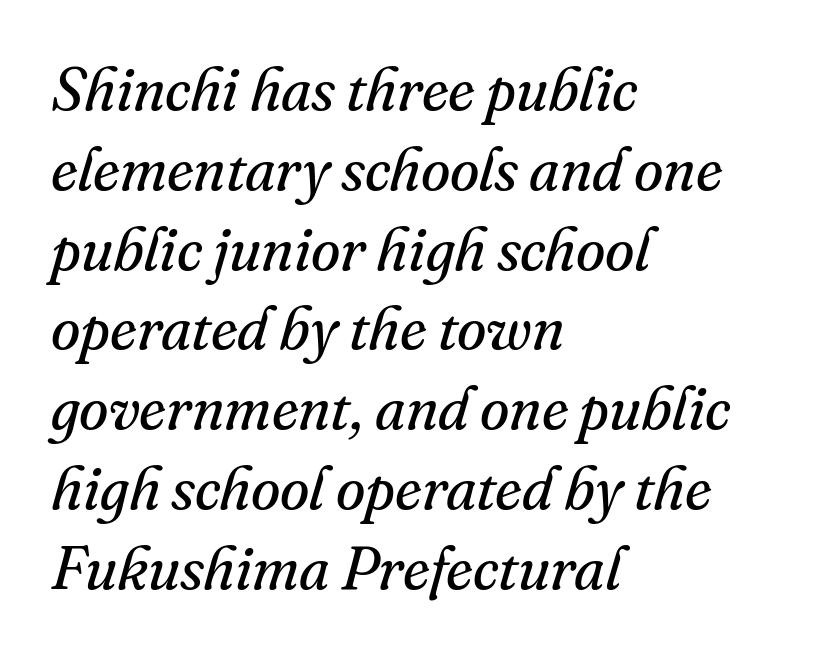
The text was rendered using a seriffed face with decorative stroke endings. The string is rendered with underlining switched off. Is the letter spacing exaggerated? No — it looks like the ordinary default. Varying glyph widths throughout — classic text-font behaviour. The font is comparable to plain body text, perhaps lighter.
